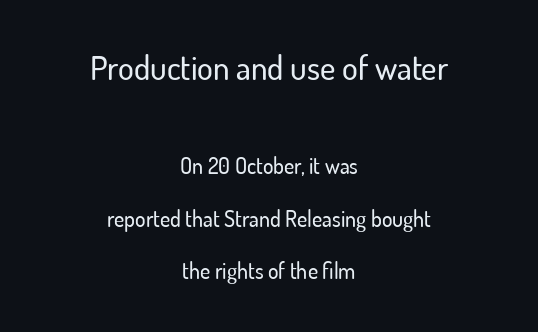
The image shows 33 px sans-serif type, upright; set centered, loose line spacing (2.39x), normal letter spacing, not underlined; the first (top) block is 1.5x larger; low stroke contrast and a small x-height.
